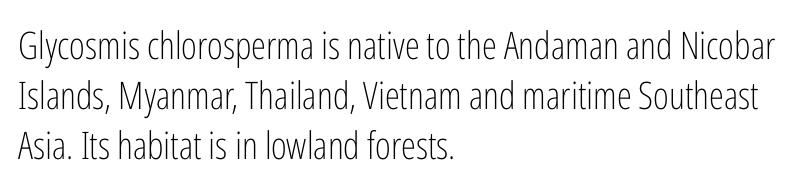
One-word summary of the alignment: left. Does the leading feel generous? No, just average. Nobody drew a line under any word here. Spacing verdict: proportional, widths tailored to each character. What kind of face is this? One without serifs — a sans.
